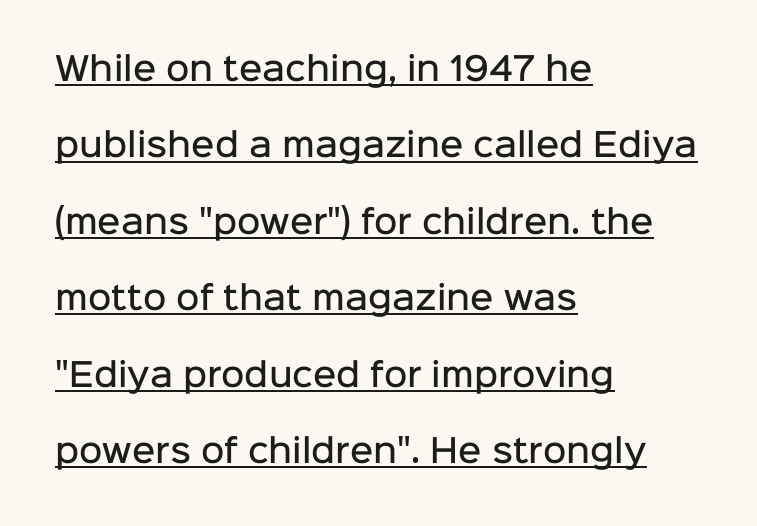
Q: Is the text bold? A: Semi-bold.
Q: Is the text italic (slanted)? A: No, it is upright.
Q: Is the typeface a serif or a sans-serif typeface? A: Sans-serif.
Q: Is the text underlined? A: Yes.
Q: How is the paragraph aligned? A: Left-aligned.
Q: Is the spacing between letters normal or unusually wide? A: Normal.
Q: Is the spacing between lines tight, normal or loose? A: Loose.
Q: Width (condensed, normal, or wide)? A: Normal.
Q: Stroke contrast? A: Low.
Q: x-height? A: Medium.
Q: Monospaced? A: No.
